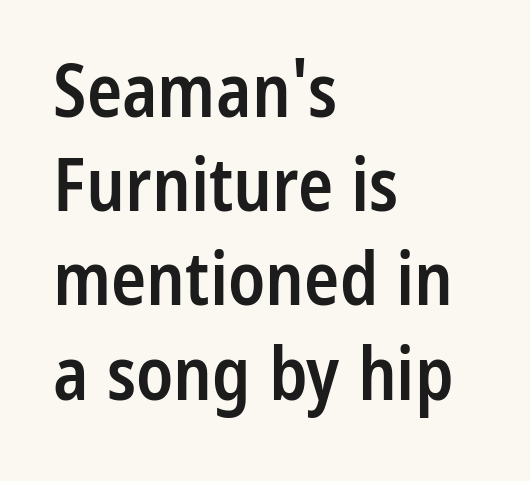
The image shows 73 px semibold, condensed sans-serif type, upright; set left-aligned, normal line spacing (1.29x), normal letter spacing, not underlined; low stroke contrast and a medium x-height.
